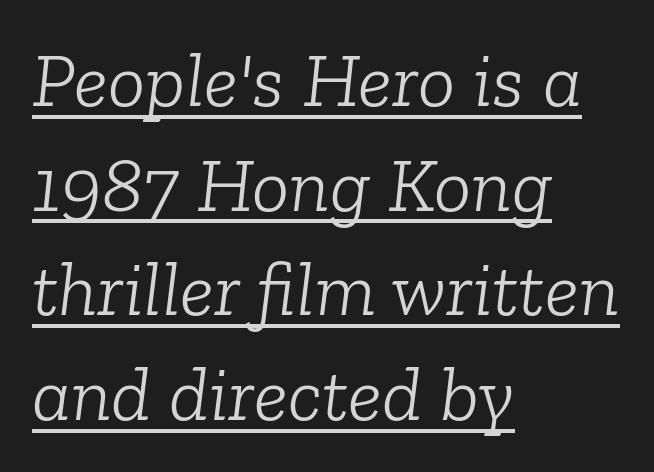
The rendering anchors every line to the left-hand side. Compared with a typical body face, this is equally light or lighter still. Think of a printed novel: that variable character pitch is what you see here. Caption: standard tracking, unaltered.
